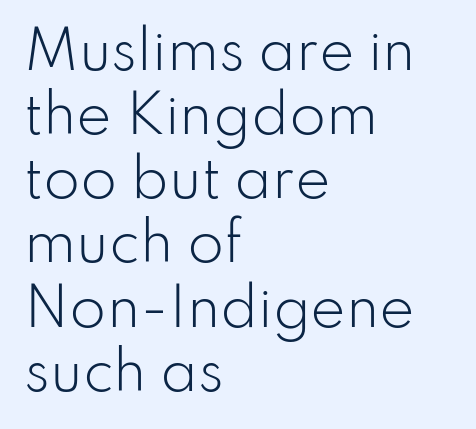
The image shows 53 px light sans-serif type, upright; set left-aligned, line spacing 1.21x, normal letter spacing, not underlined; low stroke contrast and a small x-height.
